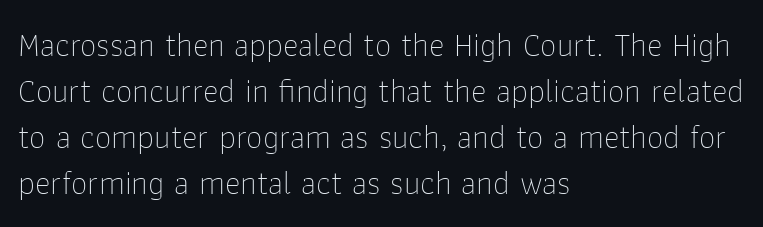
The designer went with a sans here, leaving each stem footless. The paragraph has a hard left edge and a soft right edge. Characters remain perfectly vertical along every line. Stems here are at most as thick as an everyday book face. Notice how descenders clear the ascenders below comfortably — that's standard leading. Type without underlining.
